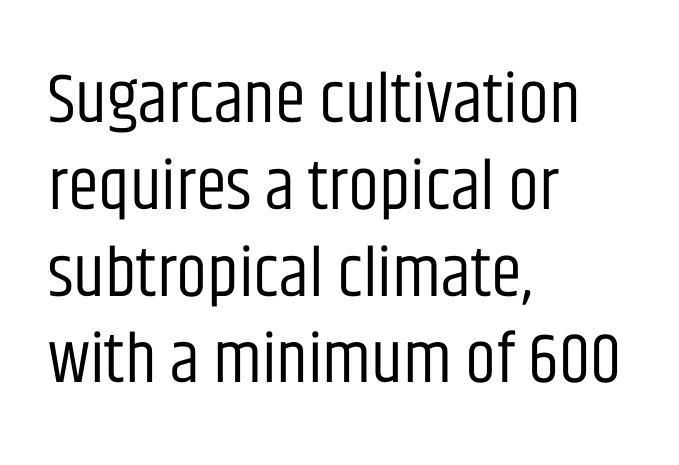
{"serif": "no", "italic": "no", "bold": "no", "weight": "regular", "width": "condensed", "stroke_contrast": "low", "x_height": "large", "monospaced": "no", "underline": "no", "align": "left", "line_spacing_ratio": 1.24, "letter_spacing": "normal", "letter_spacing_em": 0.0, "glyph_px": 70}
